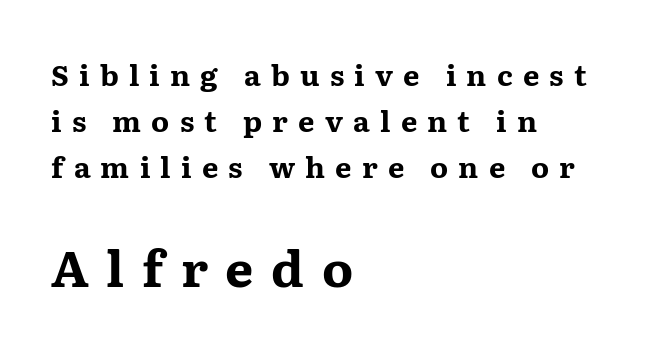
The image shows 50 px bold, wide serif type, upright; set left-aligned, normal line spacing (1.58x), unusually wide letter spacing (+0.35 em), not underlined; the second (bottom) block is 1.72x larger; medium stroke contrast and a medium x-height.
